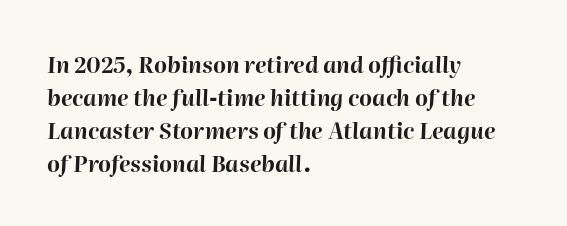
The image shows 22 px bold type, italic (leaning right); set left-aligned, normal line spacing (1.5x), normal letter spacing, not underlined.
